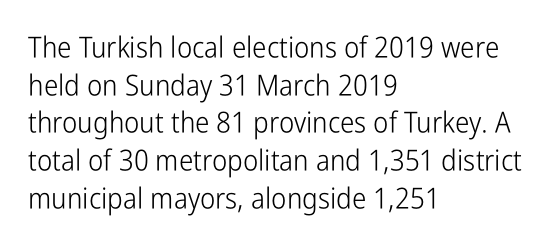
The image shows 29 px light, condensed sans-serif type, upright; set left-aligned, normal line spacing (1.3x), normal letter spacing, not underlined; low stroke contrast and a medium x-height.
